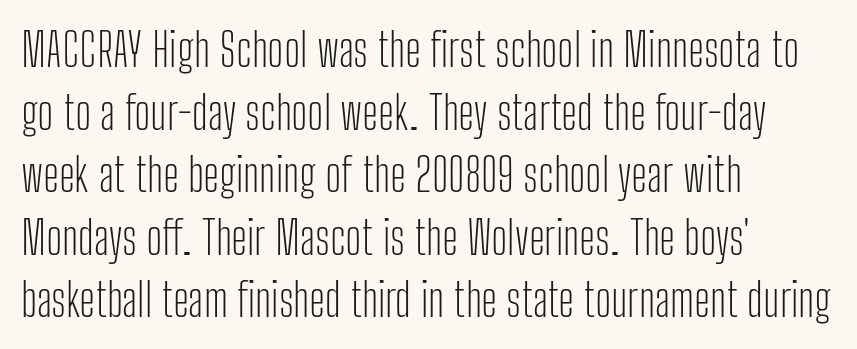
Posture: upright roman. The zone under the glyphs is completely vacant. One-word summary of the alignment: left. Compared with typical paragraphs, the rows here are spaced about the same. Letters have the restrained weight of plain body copy at most. The letterforms sit shoulder to shoulder at normal distance.
